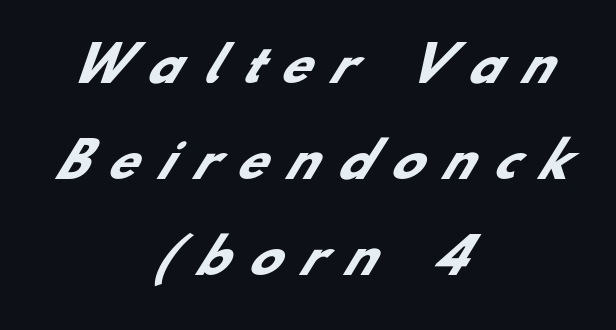
The image shows 47 px heavy sans-serif type; set centered, loose line spacing (2.04x), unusually wide letter spacing (+0.44 em), not underlined; low stroke contrast and a small x-height.
